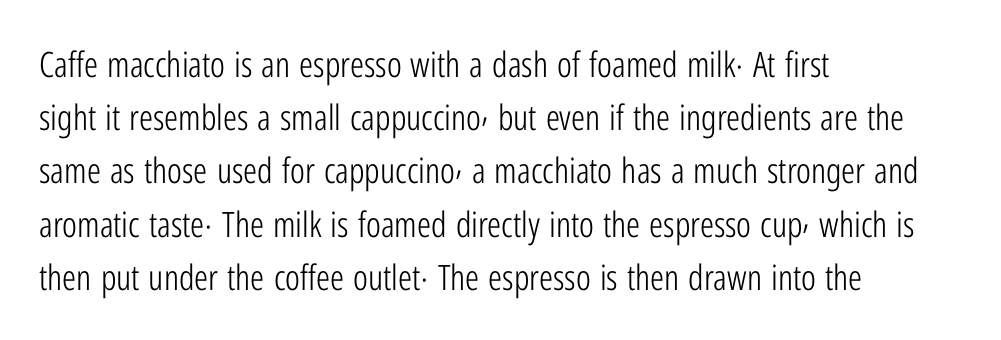
{"serif": "no", "italic": "no", "bold": "no", "weight": "light", "width": "condensed", "stroke_contrast": "low", "x_height": "medium", "monospaced": "no", "underline": "no", "align": "left", "line_spacing": "normal", "line_spacing_ratio": 1.52, "letter_spacing": "normal", "letter_spacing_em": 0.0, "glyph_px": 35}
